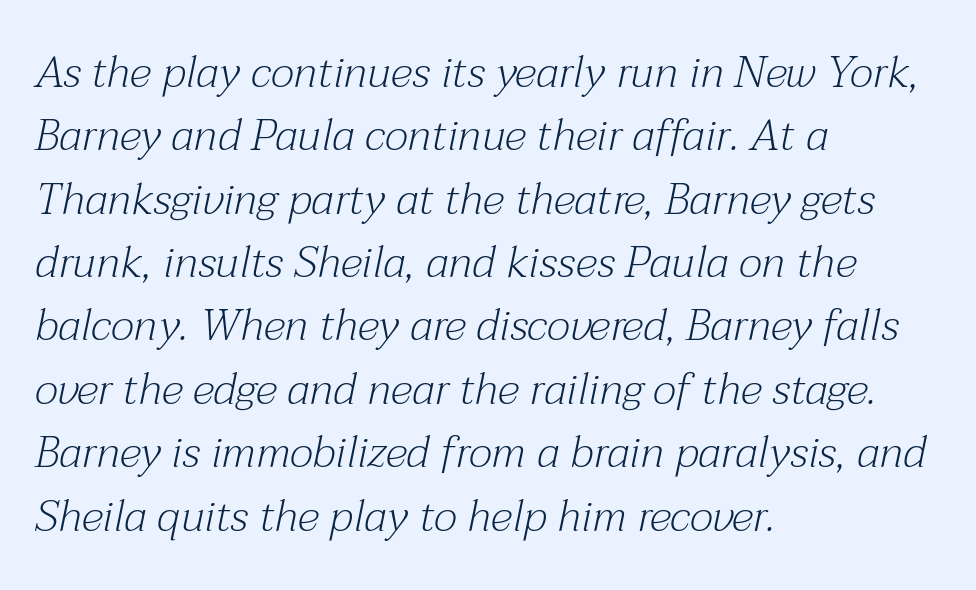
{"serif": "yes", "italic": "yes", "lean": "right", "slant_degrees": 12, "bold": "no", "weight": "light", "width": "normal", "stroke_contrast": "medium", "x_height": "medium", "monospaced": "no", "underline": "no", "align": "left", "line_spacing": "normal", "line_spacing_ratio": 1.44, "letter_spacing": "normal", "letter_spacing_em": 0.0, "glyph_px": 44}
